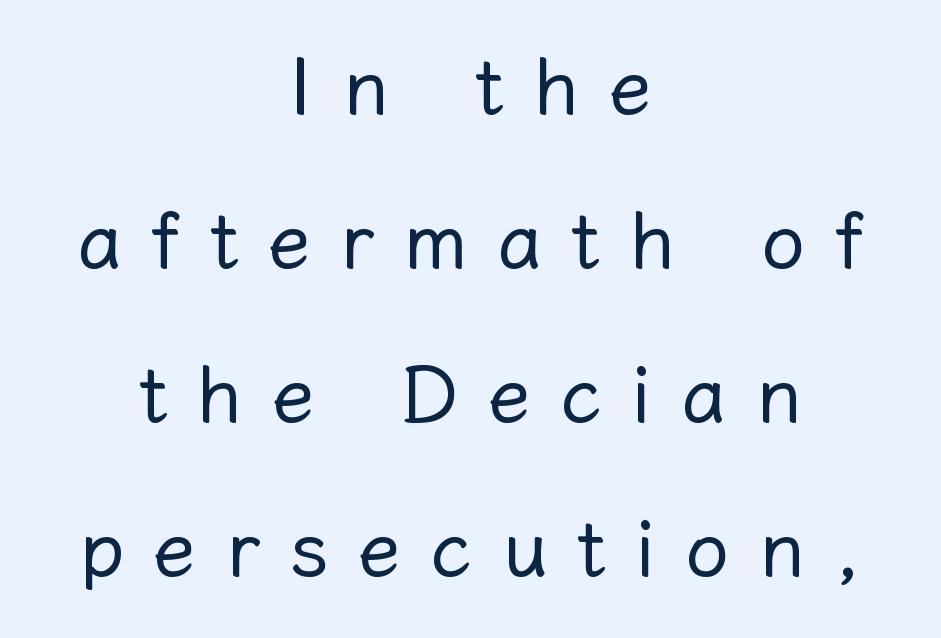
{"italic": "no", "bold": "no", "weight": "regular", "width": "normal", "stroke_contrast": "low", "x_height": "medium", "monospaced": "no", "underline": "no", "align": "center", "line_spacing": "loose", "line_spacing_ratio": 1.95, "letter_spacing": "wide", "letter_spacing_em": 0.37, "glyph_px": 79}
